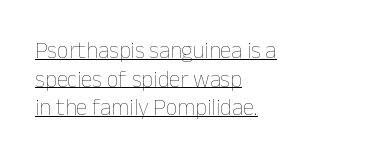
The image shows 23 px text type, upright; set left-aligned, line spacing 1.24x, normal letter spacing, underlined.
